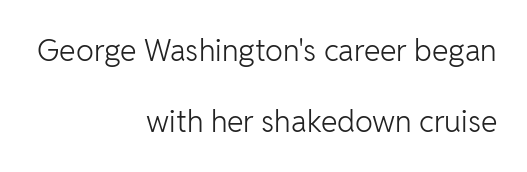
{"serif": "no", "italic": "no", "bold": "no", "weight": "light", "width": "normal", "stroke_contrast": "low", "x_height": "medium", "monospaced": "no", "underline": "no", "align": "right", "line_spacing": "loose", "line_spacing_ratio": 2.38, "letter_spacing": "normal", "letter_spacing_em": 0.0, "glyph_px": 30}
